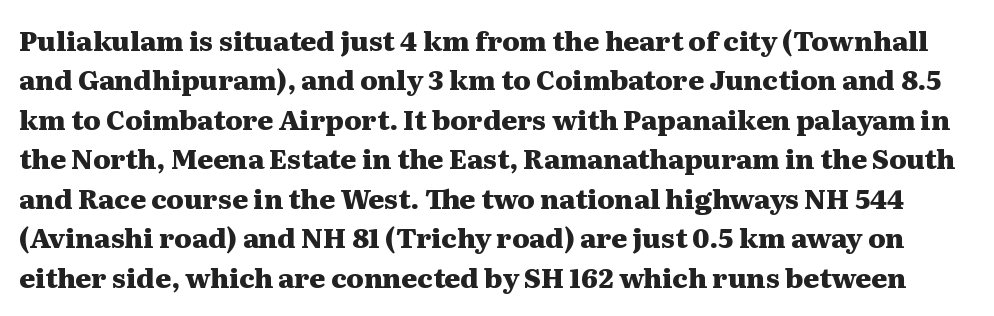
Between one letter and the next there's only the usual sliver of space. If you measured baseline to baseline, you'd find a middling distance. Underline: absent. Each glyph is drawn with heavy, bold strokes. Style check: upright.
